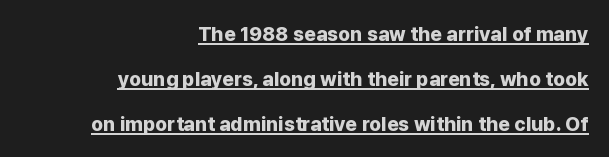
{"italic": "no", "bold": "yes", "underline": "yes", "align": "right", "line_spacing": "loose", "line_spacing_ratio": 2.25, "letter_spacing": "normal", "letter_spacing_em": 0.0, "glyph_px": 20}
